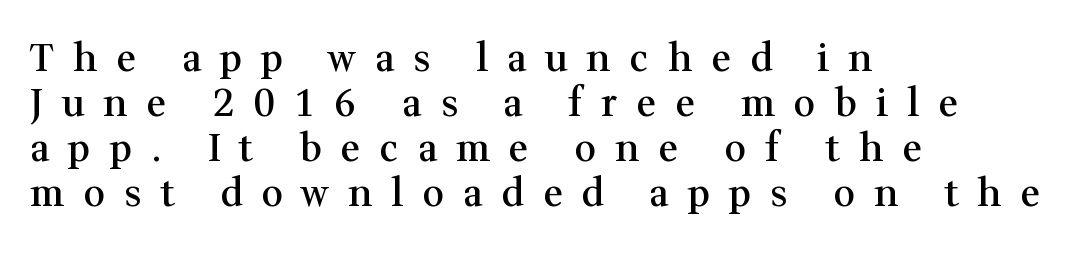
The image shows 38 px semibold serif type, upright; set left-aligned, line spacing 1.18x, unusually wide letter spacing (+0.5 em), not underlined; medium stroke contrast and a medium x-height.
